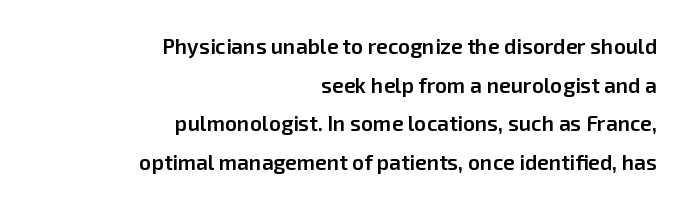
The image shows 21 px text type, upright; set right-aligned, line spacing 1.84x, normal letter spacing, not underlined.
